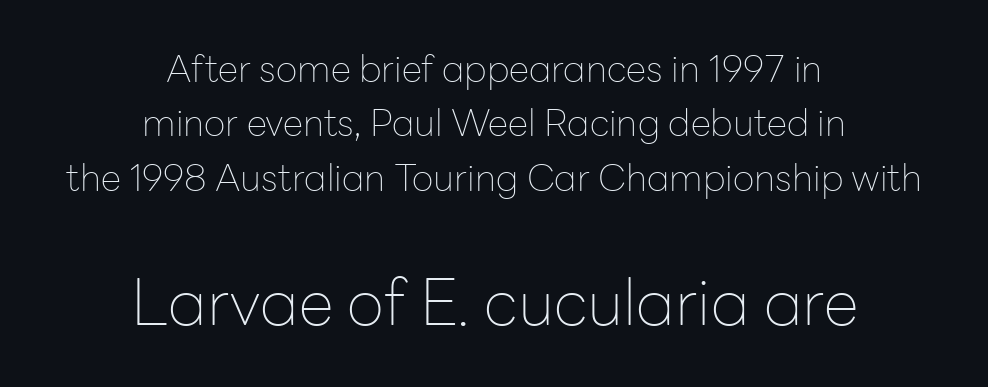
Q: Is the text bold? A: No.
Q: Is the text italic (slanted)? A: No, it is upright.
Q: Is the typeface a serif or a sans-serif typeface? A: Sans-serif.
Q: Is the text underlined? A: No.
Q: How is the paragraph aligned? A: Centered.
Q: Is the spacing between letters normal or unusually wide? A: Normal.
Q: Is the spacing between lines tight, normal or loose? A: Normal.
Q: Which block of text is set in a larger size, the first (top) or the second (bottom)? A: The second (bottom) one.
Q: Width (condensed, normal, or wide)? A: Normal.
Q: Stroke contrast? A: Low.
Q: x-height? A: Medium.
Q: Monospaced? A: No.
